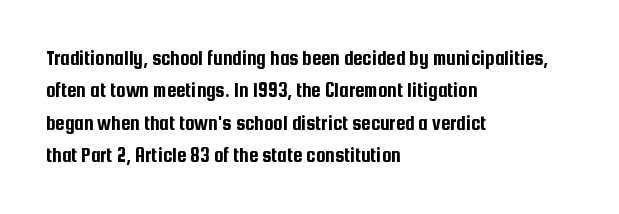
Q: Is the text italic (slanted)? A: No, it is upright.
Q: Is the text underlined? A: No.
Q: How is the paragraph aligned? A: Left-aligned.
Q: Is the spacing between letters normal or unusually wide? A: Normal.
Q: Is the spacing between lines tight, normal or loose? A: Normal.
